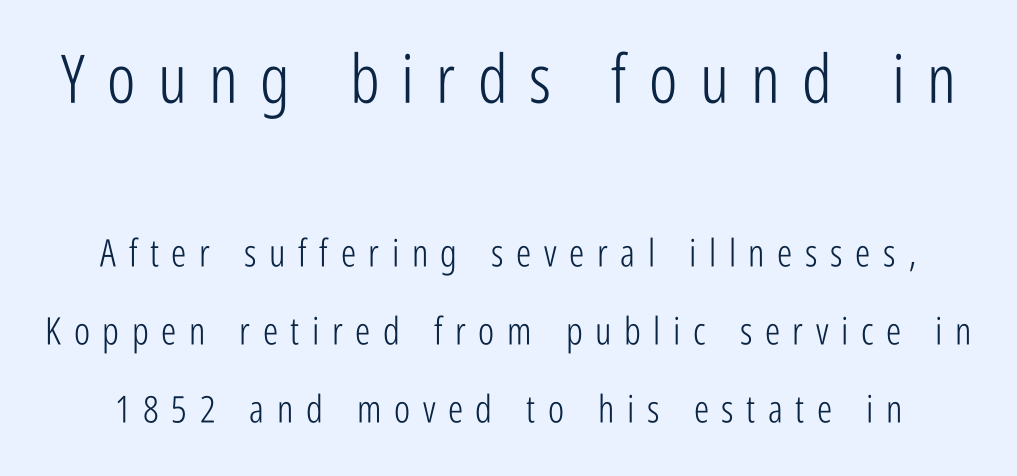
Stems and bowls with no extra thickness — not bold. The rendering uses a large line-height, opening up the rows. Ascenders rise straight up at ninety degrees. Caption: upper text group enlarged, lower text group reduced.
